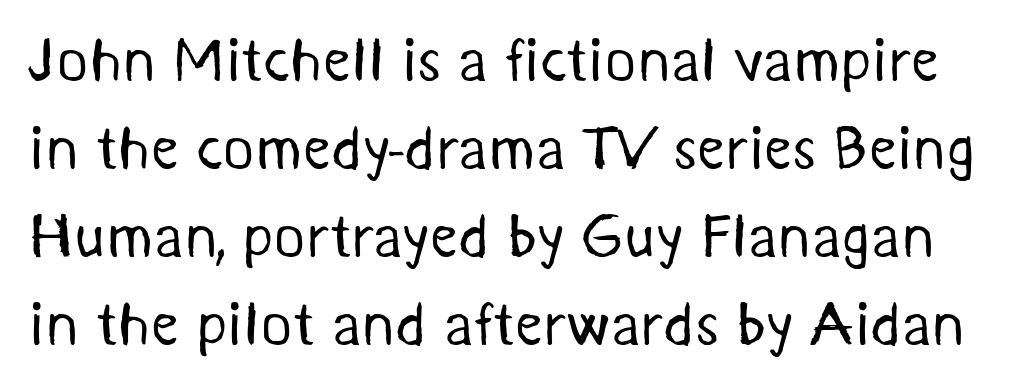
{"serif": "no", "bold": "no", "weight": "regular", "width": "normal", "stroke_contrast": "medium", "x_height": "medium", "monospaced": "no", "underline": "no", "line_spacing": "normal", "line_spacing_ratio": 1.44, "letter_spacing": "normal", "letter_spacing_em": 0.0, "glyph_px": 61}
